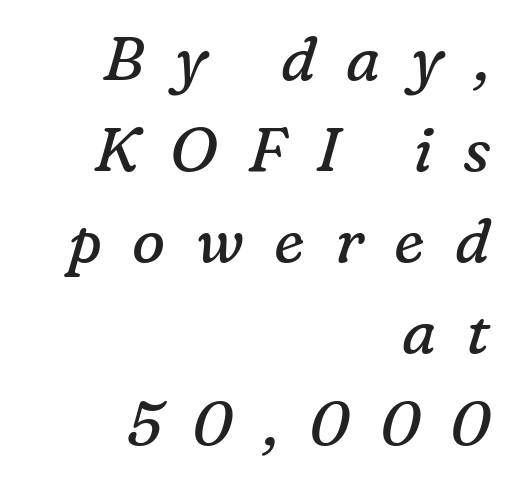
{"serif": "yes", "italic": "yes", "lean": "right", "slant_degrees": 16, "bold": "no", "weight": "regular", "width": "normal", "stroke_contrast": "low", "x_height": "medium", "monospaced": "no", "underline": "no", "align": "right", "line_spacing": "normal", "line_spacing_ratio": 1.47, "letter_spacing": "wide", "letter_spacing_em": 0.49, "glyph_px": 62}
